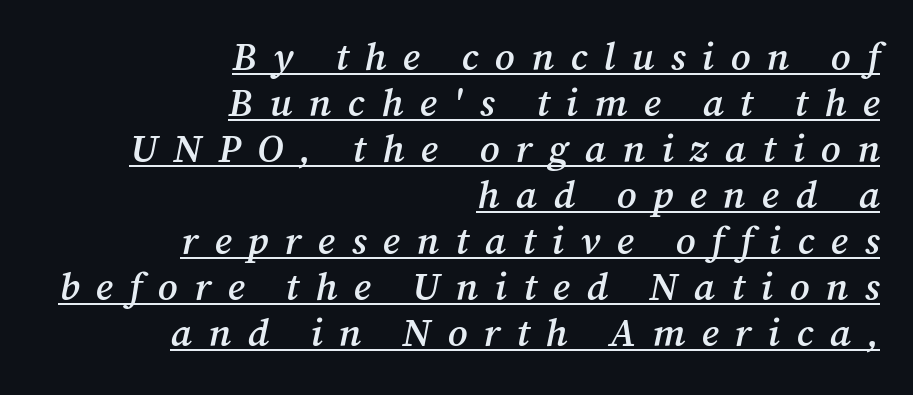
The image shows 39 px semibold serif type, italic (leaning right); set right-aligned, line spacing 1.18x, unusually wide letter spacing (+0.42 em), underlined; medium stroke contrast and a medium x-height.
